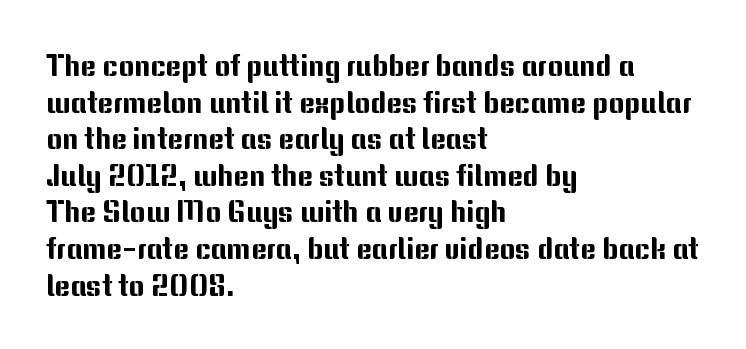
Q: Is the text italic (slanted)? A: No, it is upright.
Q: Is the typeface a serif or a sans-serif typeface? A: Sans-serif.
Q: Is the text underlined? A: No.
Q: How is the paragraph aligned? A: Left-aligned.
Q: Is the spacing between letters normal or unusually wide? A: Normal.
Q: Width (condensed, normal, or wide)? A: Normal.
Q: Stroke contrast? A: Medium.
Q: x-height? A: Medium.
Q: Monospaced? A: No.
